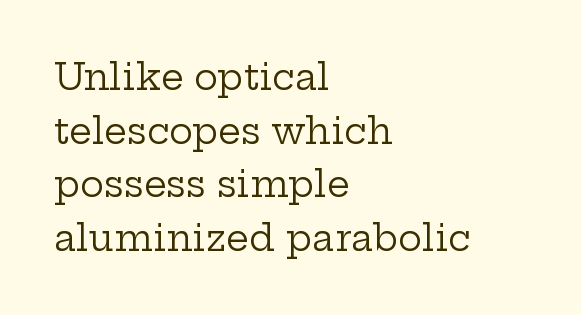
The image shows 36 px regular-weight, wide serif type, upright; set left-aligned, normal line spacing (1.49x), normal letter spacing, not underlined; low stroke contrast and a medium x-height.
